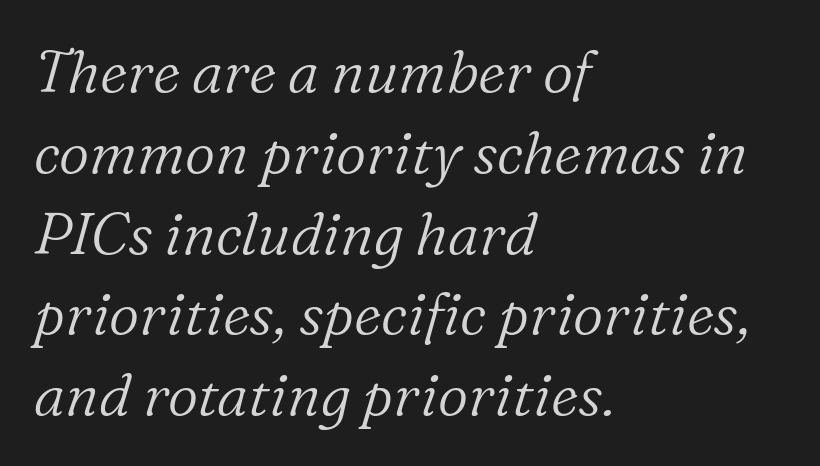
Q: Is the text bold? A: No.
Q: Is the text italic (slanted)? A: Yes, it leans right by about 16 degrees.
Q: Is the typeface a serif or a sans-serif typeface? A: Serif.
Q: Is the text underlined? A: No.
Q: How is the paragraph aligned? A: Left-aligned.
Q: Is the spacing between letters normal or unusually wide? A: Normal.
Q: Is the spacing between lines tight, normal or loose? A: Normal.
Q: Width (condensed, normal, or wide)? A: Normal.
Q: Stroke contrast? A: Low.
Q: x-height? A: Medium.
Q: Monospaced? A: No.
